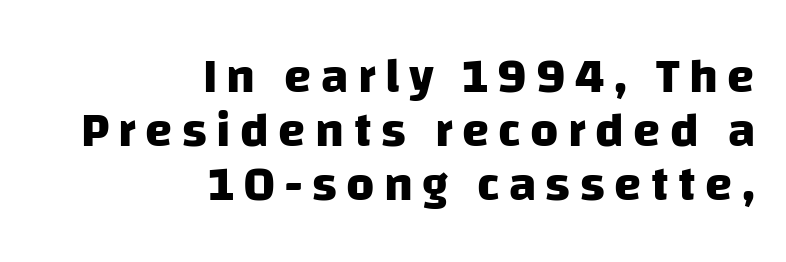
Q: Is the text bold? A: Yes.
Q: Is the typeface a serif or a sans-serif typeface? A: Sans-serif.
Q: Is the text underlined? A: No.
Q: How is the paragraph aligned? A: Right-aligned.
Q: Is the spacing between lines tight, normal or loose? A: Tight.
Q: Width (condensed, normal, or wide)? A: Normal.
Q: Stroke contrast? A: Low.
Q: x-height? A: Large.
Q: Monospaced? A: No.
